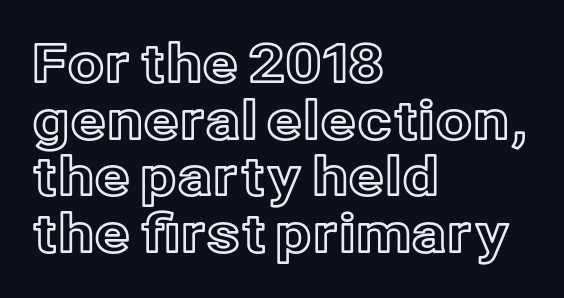
The image shows 53 px text type, upright; set left-aligned, tight line spacing (1.07x), normal letter spacing, not underlined; a medium x-height.
